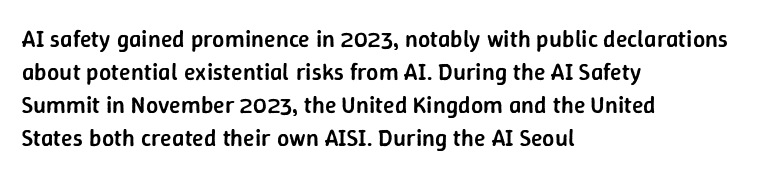
The image shows 24 px text type, upright; set left-aligned, normal line spacing (1.37x), normal letter spacing, not underlined.
